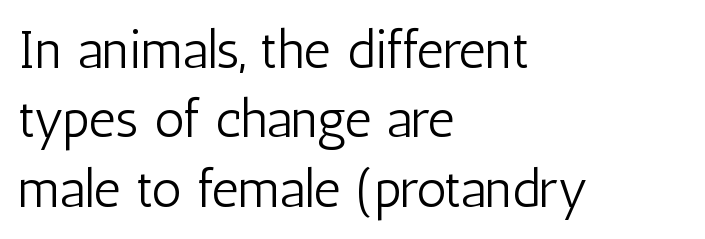
Q: Is the text bold? A: No.
Q: Is the text italic (slanted)? A: No, it is upright.
Q: Is the typeface a serif or a sans-serif typeface? A: Sans-serif.
Q: Is the text underlined? A: No.
Q: How is the paragraph aligned? A: Left-aligned.
Q: Is the spacing between letters normal or unusually wide? A: Normal.
Q: Is the spacing between lines tight, normal or loose? A: Normal.
Q: Width (condensed, normal, or wide)? A: Condensed.
Q: Stroke contrast? A: Low.
Q: x-height? A: Medium.
Q: Monospaced? A: No.
